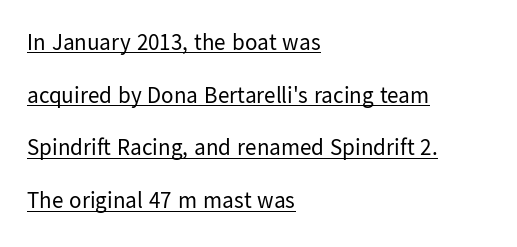
{"italic": "no", "bold": "no", "underline": "yes", "align": "left", "line_spacing": "loose", "line_spacing_ratio": 2.29, "letter_spacing": "normal", "letter_spacing_em": 0.0, "glyph_px": 23}
